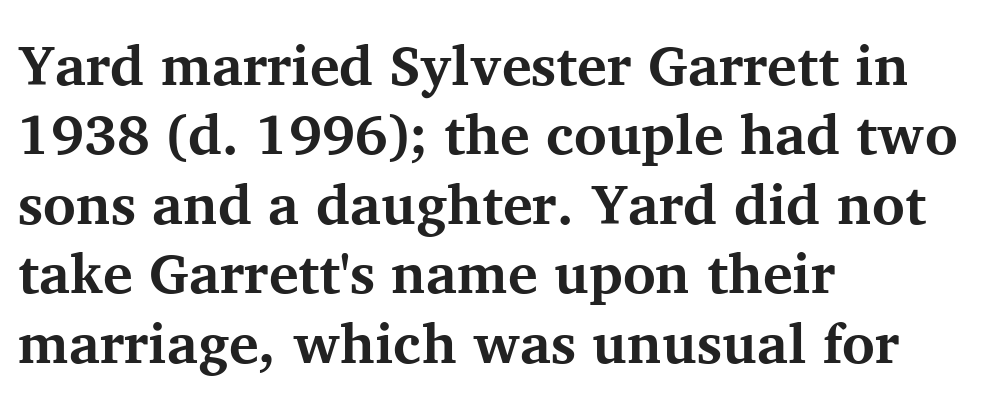
Q: Is the text bold? A: Yes.
Q: Is the text italic (slanted)? A: No, it is upright.
Q: Is the typeface a serif or a sans-serif typeface? A: Serif.
Q: Is the text underlined? A: No.
Q: How is the paragraph aligned? A: Left-aligned.
Q: Is the spacing between letters normal or unusually wide? A: Normal.
Q: Width (condensed, normal, or wide)? A: Normal.
Q: Stroke contrast? A: Medium.
Q: x-height? A: Medium.
Q: Monospaced? A: No.
